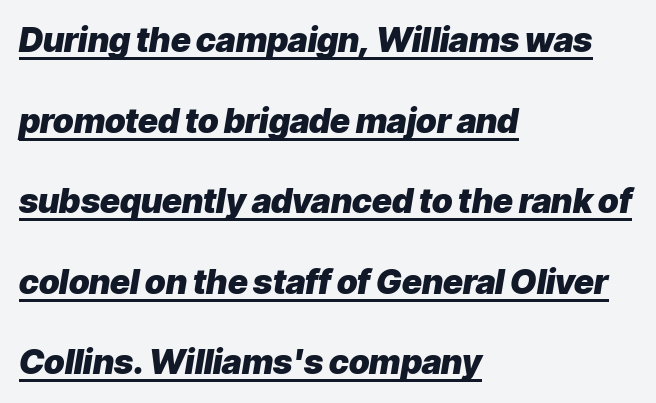
The image shows 34 px heavy type, italic (leaning right); set left-aligned, loose line spacing (2.37x), normal letter spacing, underlined; low stroke contrast and a medium x-height.
